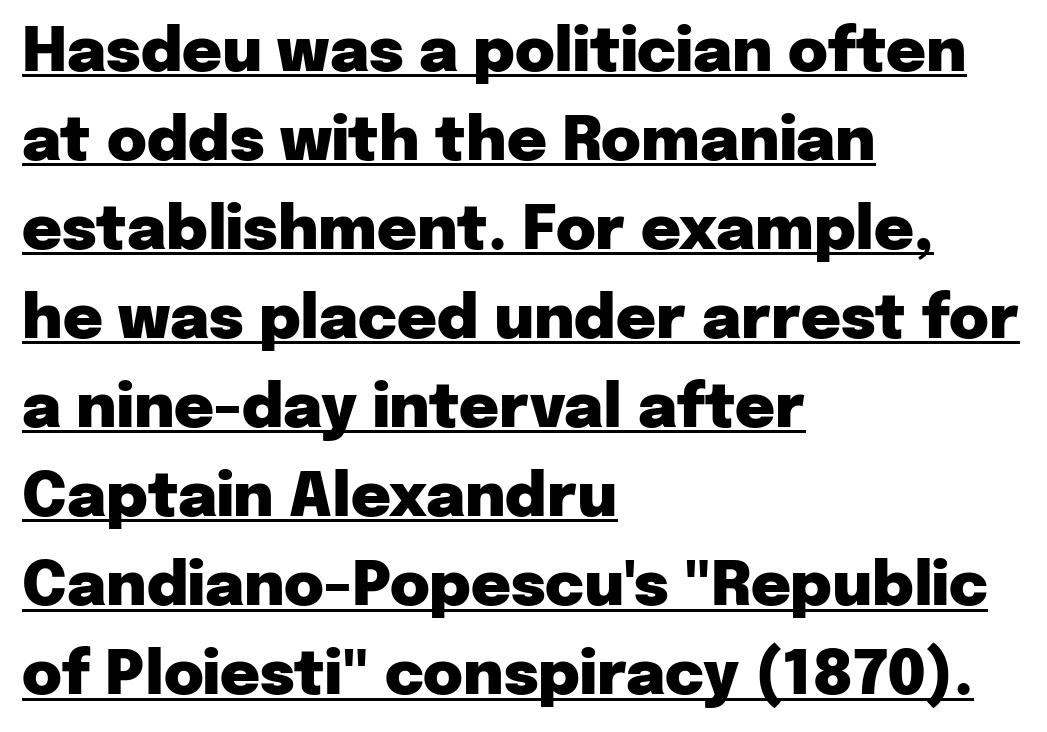
The image shows 61 px heavy sans-serif type, upright; set left-aligned, normal line spacing (1.46x), normal letter spacing, underlined; low stroke contrast and a medium x-height.
